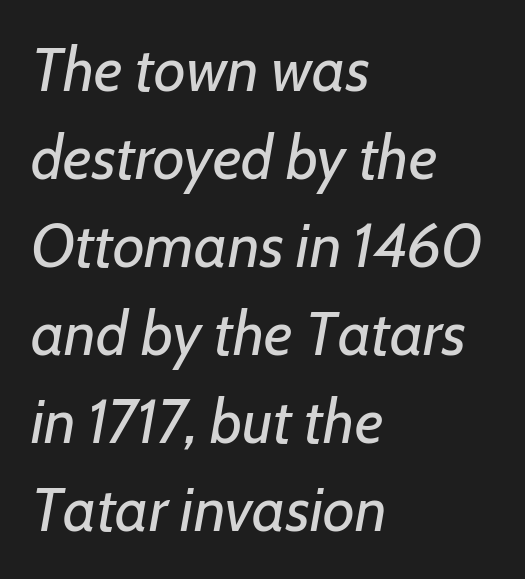
The image shows 62 px regular-weight type, italic (leaning right); set left-aligned, normal line spacing (1.42x), normal letter spacing, not underlined; low stroke contrast and a medium x-height.
